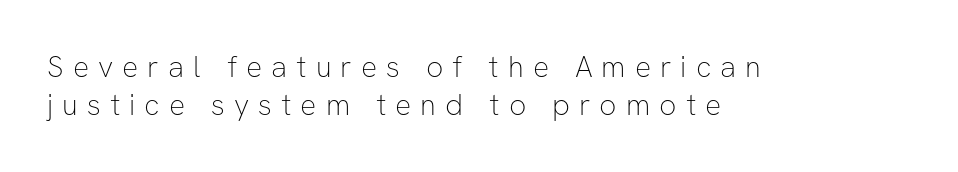
{"serif": "no", "italic": "no", "bold": "no", "weight": "thin", "width": "normal", "stroke_contrast": "low", "x_height": "medium", "monospaced": "no", "underline": "no", "align": "left", "line_spacing": "normal", "line_spacing_ratio": 1.26, "letter_spacing": "wide", "letter_spacing_em": 0.3, "glyph_px": 30}
